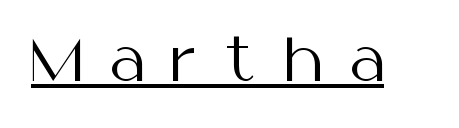
Q: Is the text bold? A: No.
Q: Is the text italic (slanted)? A: No, it is upright.
Q: Is the typeface a serif or a sans-serif typeface? A: Sans-serif.
Q: Is the text underlined? A: Yes.
Q: Is the spacing between letters normal or unusually wide? A: Unusually wide.
Q: Width (condensed, normal, or wide)? A: Normal.
Q: Stroke contrast? A: Medium.
Q: x-height? A: Medium.
Q: Monospaced? A: No.
